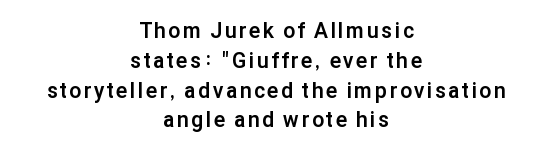
Q: Is the text bold? A: Yes.
Q: Is the text italic (slanted)? A: No, it is upright.
Q: Is the text underlined? A: No.
Q: How is the paragraph aligned? A: Centered.
Q: Is the spacing between lines tight, normal or loose? A: Normal.
